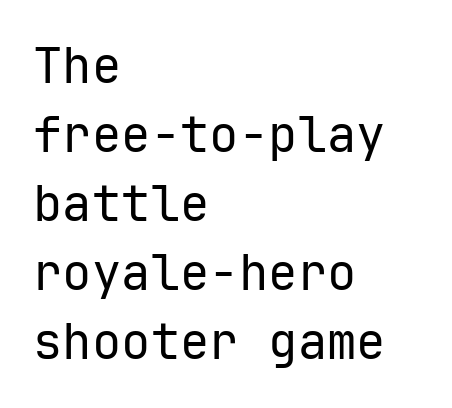
The image shows 49 px regular-weight sans-serif type, upright, monospaced; set left-aligned, normal line spacing (1.41x), normal letter spacing, not underlined; low stroke contrast and a medium x-height.
